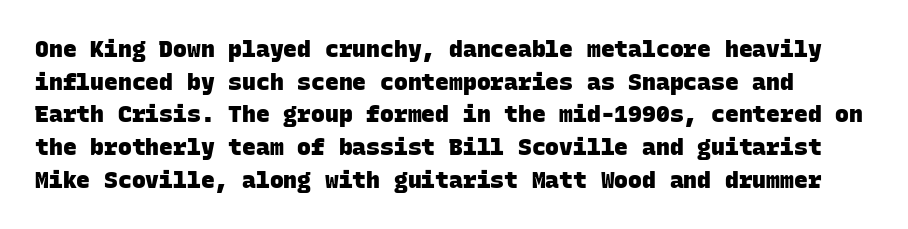
{"bold": "yes", "underline": "no", "line_spacing": "normal", "line_spacing_ratio": 1.42, "letter_spacing": "normal", "letter_spacing_em": 0.0, "glyph_px": 23}
